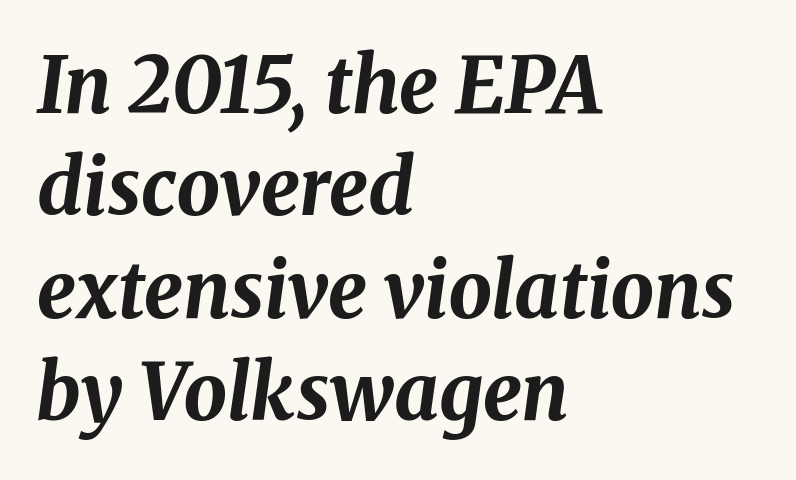
Q: Is the text bold? A: Yes.
Q: Is the text italic (slanted)? A: Yes, it leans right by about 8 degrees.
Q: Is the text underlined? A: No.
Q: How is the paragraph aligned? A: Left-aligned.
Q: Is the spacing between letters normal or unusually wide? A: Normal.
Q: Is the spacing between lines tight, normal or loose? A: Normal.
Q: Width (condensed, normal, or wide)? A: Normal.
Q: Stroke contrast? A: Medium.
Q: x-height? A: Medium.
Q: Monospaced? A: No.
